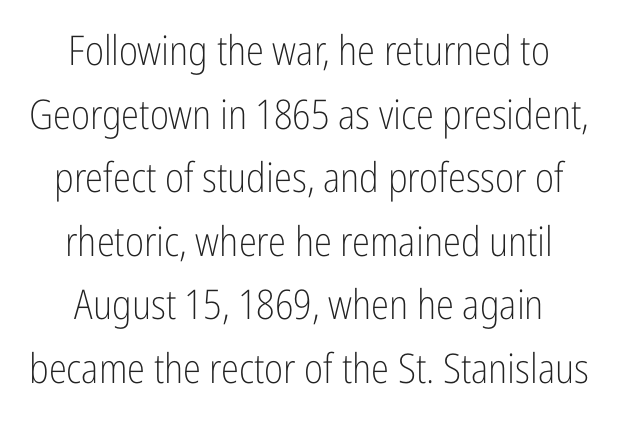
The image shows 41 px light, condensed sans-serif type, upright; set normal line spacing (1.55x), normal letter spacing, not underlined; low stroke contrast and a medium x-height.
